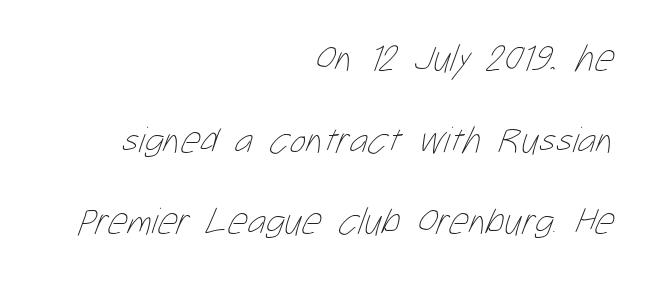
Note the varied advance widths — an 'i' is clearly narrower than an 'm'. Stroke thickness stays within the range of a standard reading face or lighter. Letter spacing: default. The rag falls on the left side of this text block. Honestly, the rows look like they've been pulled way apart. The gap between lines stays unmarked.
